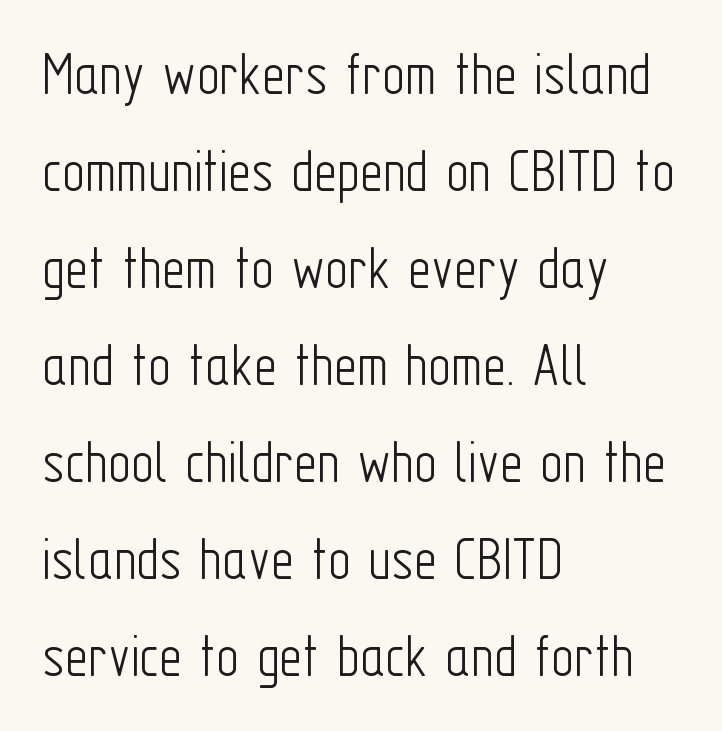
Heft: none added — not bold. Just letters on the line, the space beneath them empty. The face used here is rendered with its standard letterfit. I'd call this a sans setting — the letters go barefoot.
